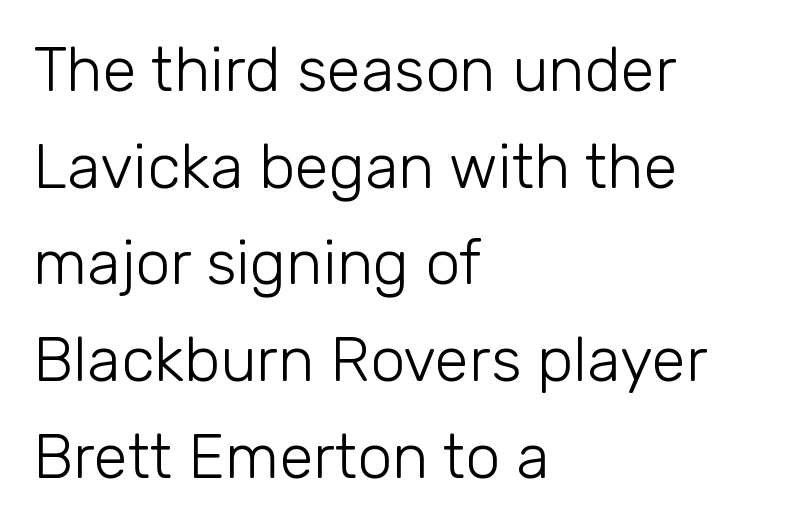
The text block is weighted toward the left margin, trailing off unevenly rightward. A quiet, ordinary-to-light weight characterises the typeface. The designer left line spacing at the default. Inter-character spacing is left at the font's built-in metrics. Vertical strokes here are truly vertical. A clean baseline with only descenders dipping below it.
